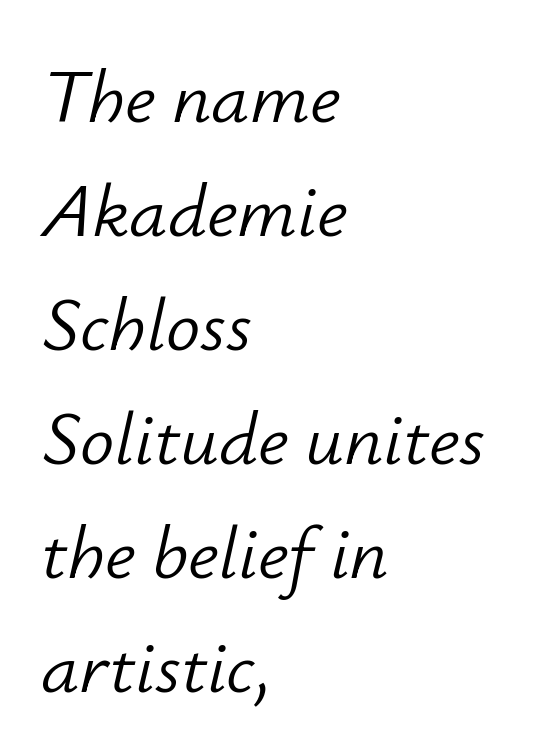
Q: Is the text bold? A: No.
Q: Is the text italic (slanted)? A: Yes, it leans right by about 12 degrees.
Q: Is the text underlined? A: No.
Q: How is the paragraph aligned? A: Left-aligned.
Q: Is the spacing between letters normal or unusually wide? A: Normal.
Q: Is the spacing between lines tight, normal or loose? A: Normal.
Q: Width (condensed, normal, or wide)? A: Normal.
Q: Stroke contrast? A: Low.
Q: x-height? A: Small.
Q: Monospaced? A: No.
